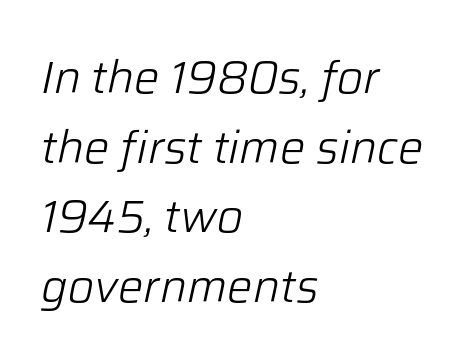
{"italic": "yes", "lean": "right", "slant_degrees": 12, "bold": "no", "weight": "light", "width": "normal", "stroke_contrast": "low", "x_height": "medium", "monospaced": "no", "underline": "no", "align": "left", "line_spacing": "normal", "line_spacing_ratio": 1.55, "letter_spacing": "normal", "letter_spacing_em": 0.0, "glyph_px": 45}
